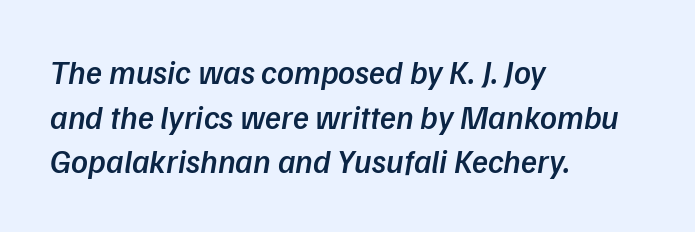
The image shows 33 px semibold type, italic (leaning right); set left-aligned, normal line spacing (1.35x), normal letter spacing, not underlined; low stroke contrast and a medium x-height.
